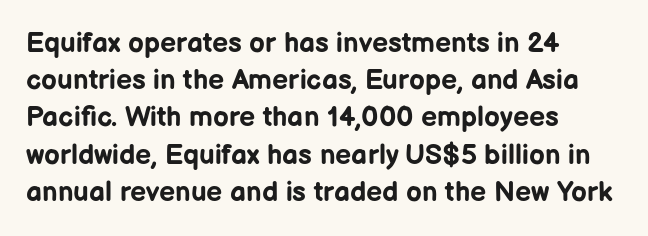
The image shows 28 px bold sans-serif type, upright; set left-aligned, normal line spacing (1.33x), normal letter spacing, not underlined; low stroke contrast and a medium x-height.
